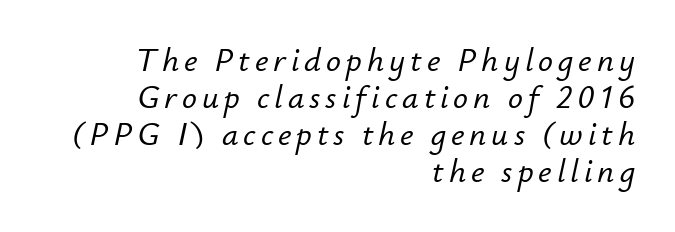
The image shows 33 px text type, italic (leaning right); set right-aligned, tight line spacing (1.12x), not underlined; low stroke contrast and a small x-height.
